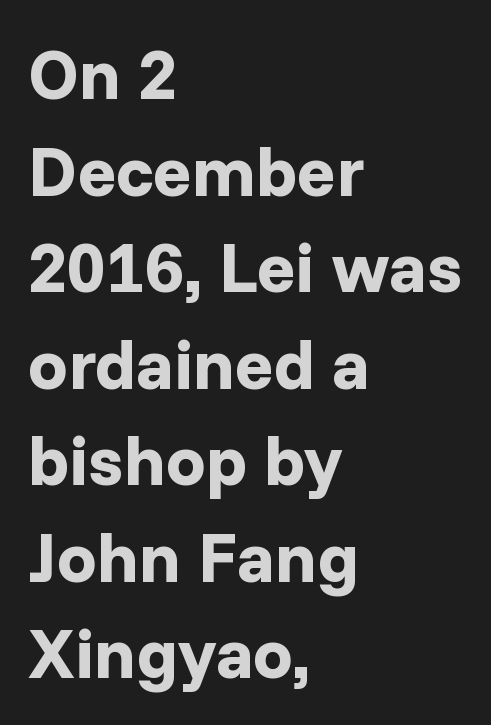
The image shows 71 px bold sans-serif type, upright; set left-aligned, normal line spacing (1.36x), normal letter spacing, not underlined; low stroke contrast and a medium x-height.
